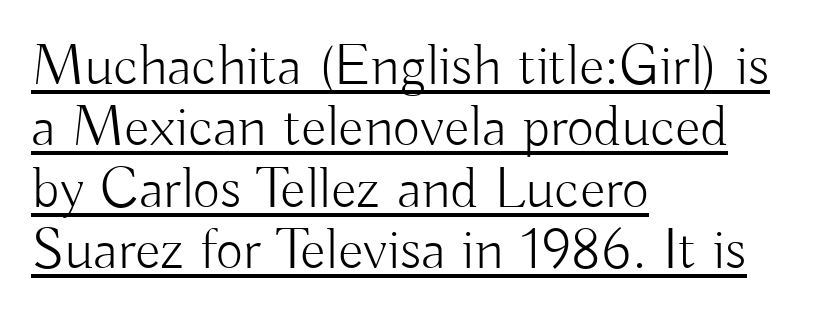
No letter is thick-stroked: the sample isn't bold. The rag falls on the right side of this text block. The glyphs in this specimen are sans serif. If you measured baseline to baseline, you'd find a short distance.
